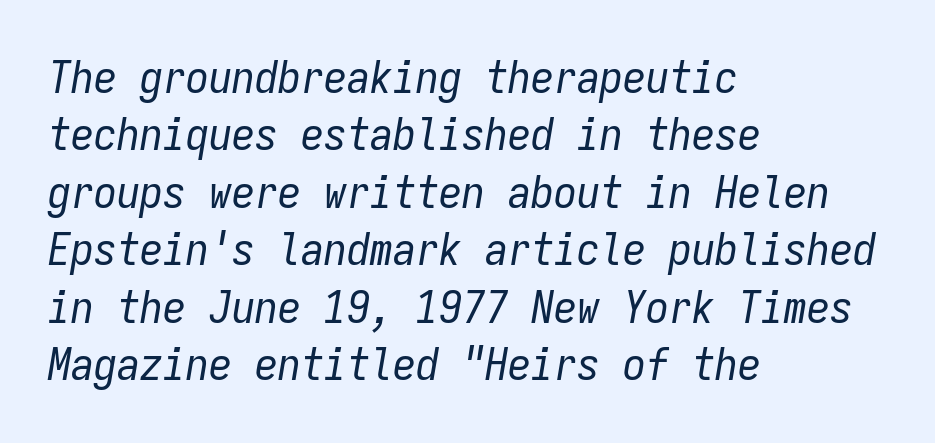
The image shows 46 px regular-weight, condensed type, italic (leaning right), monospaced; set left-aligned, normal line spacing (1.25x), normal letter spacing, not underlined; low stroke contrast and a medium x-height.
